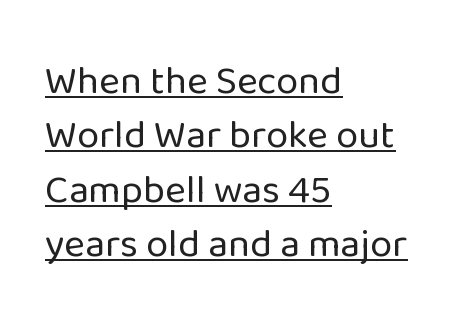
The image shows 40 px regular-weight sans-serif type, upright; set left-aligned, normal line spacing (1.36x), normal letter spacing, underlined; low stroke contrast and a medium x-height.
